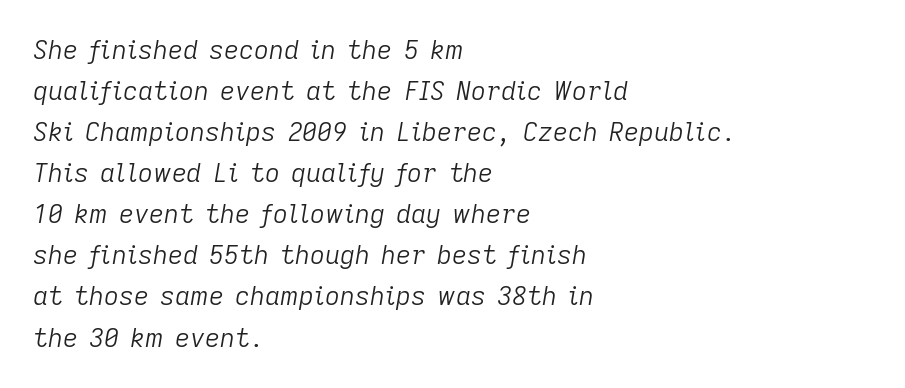
The image shows 26 px text type, italic (leaning right); set left-aligned, normal line spacing (1.58x), normal letter spacing, not underlined.
